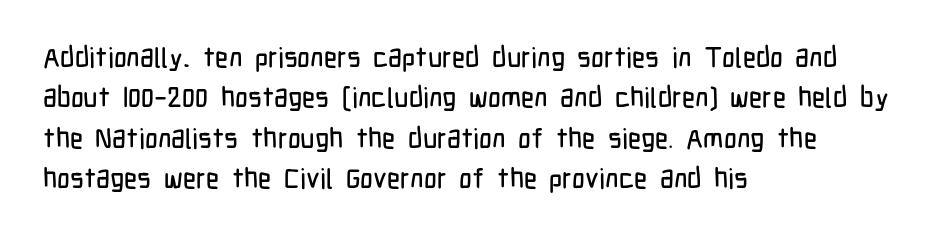
The image shows 28 px condensed sans-serif type, upright; set left-aligned, normal line spacing (1.44x), normal letter spacing, not underlined; low stroke contrast and a medium x-height.
